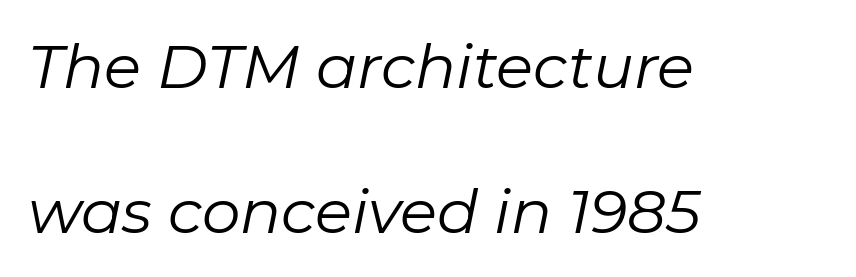
{"italic": "yes", "lean": "right", "slant_degrees": 11, "bold": "no", "weight": "regular", "width": "normal", "stroke_contrast": "low", "x_height": "medium", "monospaced": "no", "underline": "no", "align": "left", "line_spacing": "loose", "line_spacing_ratio": 2.37, "letter_spacing": "normal", "letter_spacing_em": 0.0, "glyph_px": 61}
